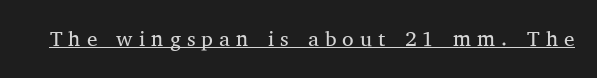
Q: Is the text bold? A: No.
Q: Is the text italic (slanted)? A: No, it is upright.
Q: Is the text underlined? A: Yes.
Q: Is the spacing between letters normal or unusually wide? A: Unusually wide.
